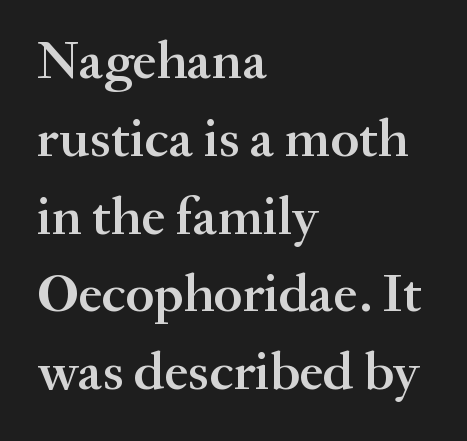
{"serif": "yes", "italic": "no", "bold": "semi", "weight": "semibold", "width": "normal", "stroke_contrast": "medium", "x_height": "small", "monospaced": "no", "underline": "no", "align": "left", "line_spacing": "normal", "line_spacing_ratio": 1.44, "letter_spacing": "normal", "letter_spacing_em": 0.0, "glyph_px": 54}
